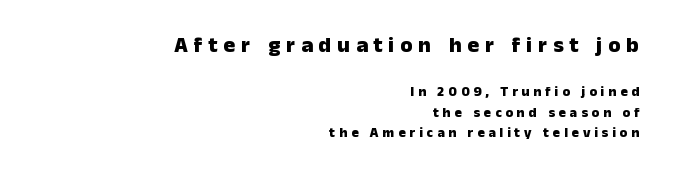
All the whitespace from short lines collects on the left. A dark, heavy texture on the line: the type is bold. A roman cut, with each character standing at attention. Size hierarchy here favors the leading block over the trailing one.
